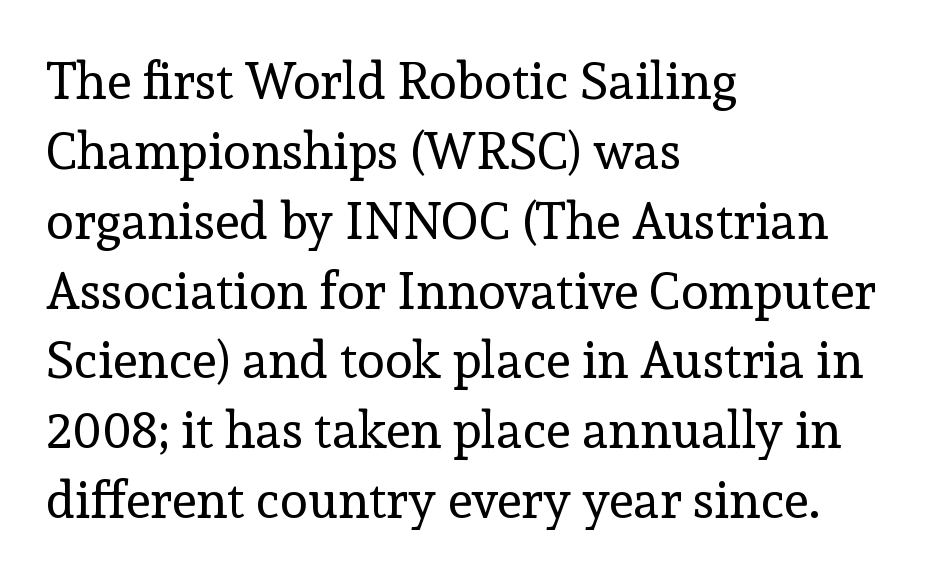
The image shows 51 px regular-weight serif type, upright; set left-aligned, normal line spacing (1.37x), normal letter spacing, not underlined; a medium x-height.
